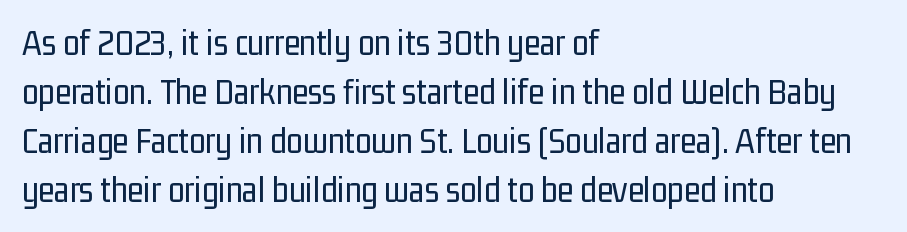
Q: Is the text bold? A: No.
Q: Is the text italic (slanted)? A: No, it is upright.
Q: Is the typeface a serif or a sans-serif typeface? A: Sans-serif.
Q: Is the text underlined? A: No.
Q: How is the paragraph aligned? A: Left-aligned.
Q: Is the spacing between letters normal or unusually wide? A: Normal.
Q: Is the spacing between lines tight, normal or loose? A: Normal.
Q: Width (condensed, normal, or wide)? A: Condensed.
Q: Stroke contrast? A: Low.
Q: x-height? A: Medium.
Q: Monospaced? A: No.
